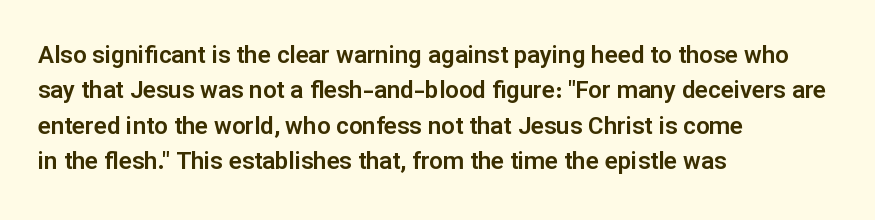
The passage shown stacks its lines at a standard gap. No extra tracking has been applied to these lines. Compared with a centered layout, this one pins lines to the left instead. The area under the type is left untouched. When letters stand straight like this, we call the style roman or upright.
